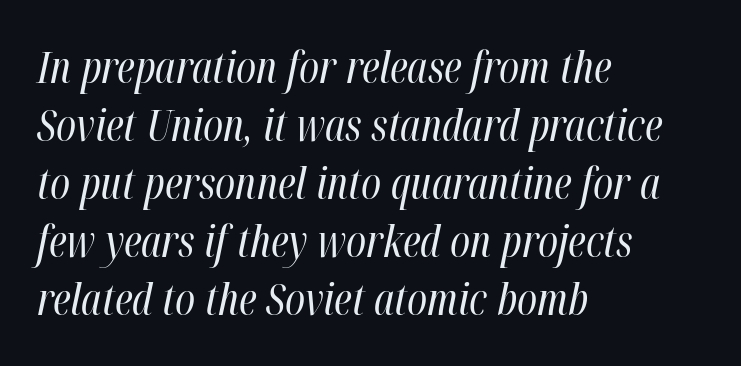
These glyphs show unthickened strokes, regular width or finer. The lettering tilts uniformly, giving the passage an italic look. Evenly set lines give the paragraph a standard silhouette. The tracking reads as untouched default to a designer's eye.
